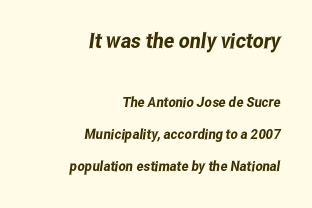
The specimen omits any rule beneath the text block's lines. A student would notice the top passage is typeset larger than what follows. The line texture is even and compact thanks to regular tracking. In CSS terms this would be text-align: right. The designer dialed line spacing up above the default.
